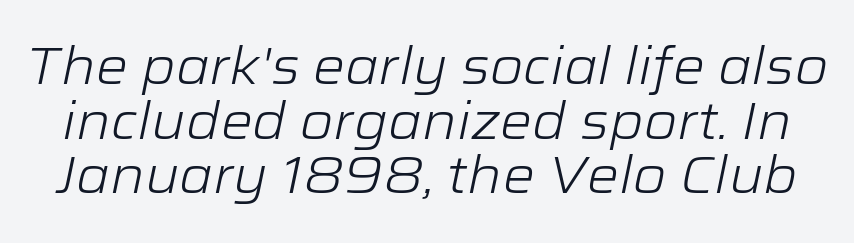
{"italic": "yes", "lean": "right", "slant_degrees": 12, "bold": "no", "weight": "light", "width": "wide", "stroke_contrast": "low", "x_height": "medium", "monospaced": "no", "underline": "no", "line_spacing": "tight", "line_spacing_ratio": 1.07, "letter_spacing": "normal", "letter_spacing_em": 0.0, "glyph_px": 51}
